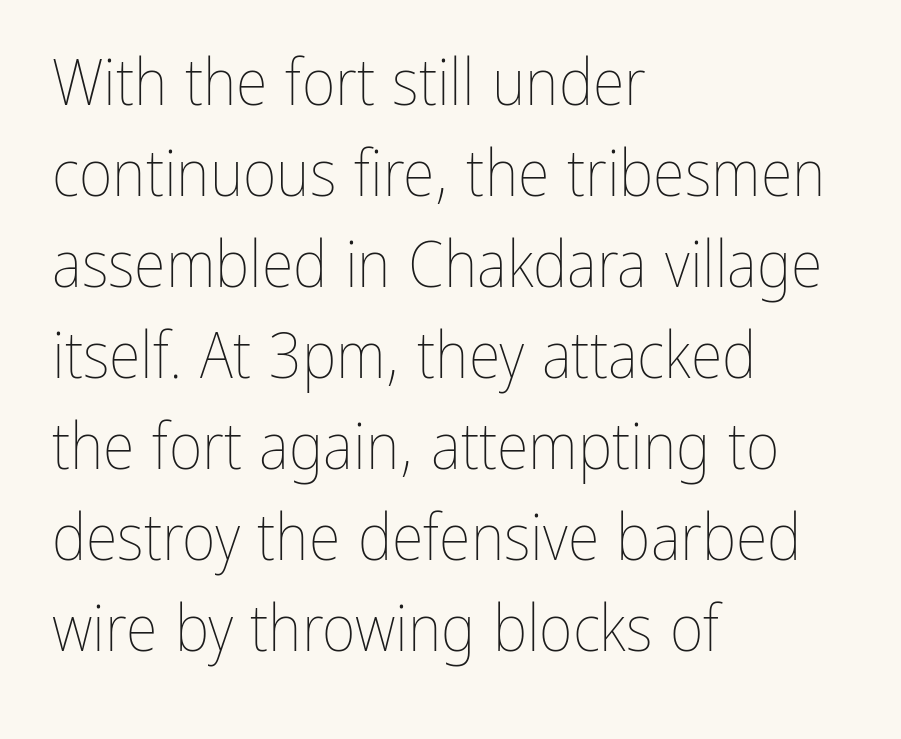
{"italic": "no", "bold": "no", "weight": "thin", "width": "condensed", "stroke_contrast": "low", "x_height": "medium", "monospaced": "no", "underline": "no", "align": "left", "line_spacing": "normal", "line_spacing_ratio": 1.4, "letter_spacing": "normal", "letter_spacing_em": 0.0, "glyph_px": 65}
